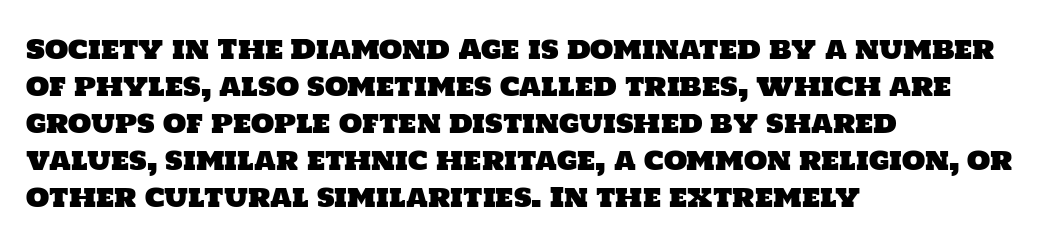
{"underline": "no", "align": "left", "line_spacing": "normal", "line_spacing_ratio": 1.37, "letter_spacing": "normal", "letter_spacing_em": 0.0, "glyph_px": 27}
